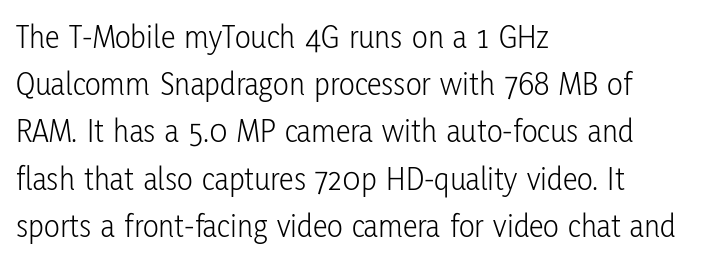
Q: Is the text bold? A: No.
Q: Is the text italic (slanted)? A: No, it is upright.
Q: Is the typeface a serif or a sans-serif typeface? A: Sans-serif.
Q: Is the text underlined? A: No.
Q: How is the paragraph aligned? A: Left-aligned.
Q: Is the spacing between letters normal or unusually wide? A: Normal.
Q: Is the spacing between lines tight, normal or loose? A: Normal.
Q: Width (condensed, normal, or wide)? A: Condensed.
Q: Stroke contrast? A: Low.
Q: x-height? A: Medium.
Q: Monospaced? A: No.
